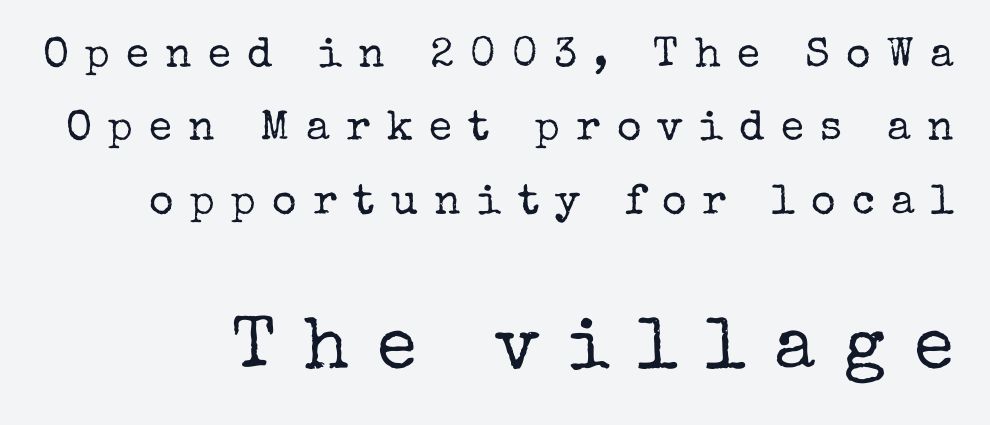
{"serif": "yes", "italic": "no", "bold": "no", "weight": "regular", "width": "normal", "stroke_contrast": "low", "x_height": "medium", "monospaced": "no", "underline": "no", "align": "right", "line_spacing_ratio": 1.75, "letter_spacing": "wide", "letter_spacing_em": 0.39, "larger_block": "second", "size_ratio": 1.74, "glyph_px": 73}
